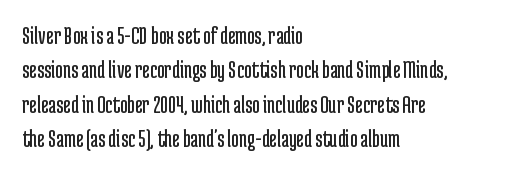
Leftover space on each line is placed entirely after the last word. Notice how the stems are strictly vertical — no italics here. The rendering uses a moderate line-height, typical for paragraphs. Underlining? Definitely not there. A light-to-regular cut is what we see here.
